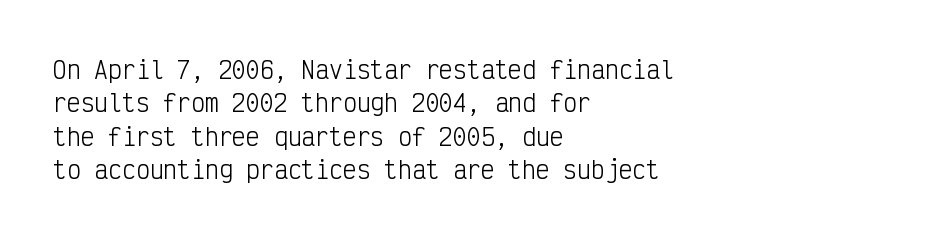
Q: Is the text bold? A: No.
Q: Is the text italic (slanted)? A: No, it is upright.
Q: Is the text underlined? A: No.
Q: How is the paragraph aligned? A: Left-aligned.
Q: Is the spacing between letters normal or unusually wide? A: Normal.
Q: Is the spacing between lines tight, normal or loose? A: Normal.
